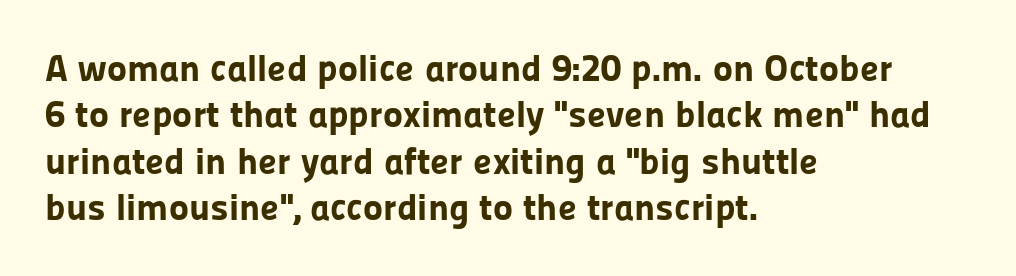
{"serif": "no", "italic": "no", "bold": "yes", "weight": "bold", "width": "normal", "stroke_contrast": "low", "x_height": "medium", "monospaced": "no", "underline": "no", "align": "left", "line_spacing_ratio": 1.22, "letter_spacing": "normal", "letter_spacing_em": 0.0, "glyph_px": 38}
